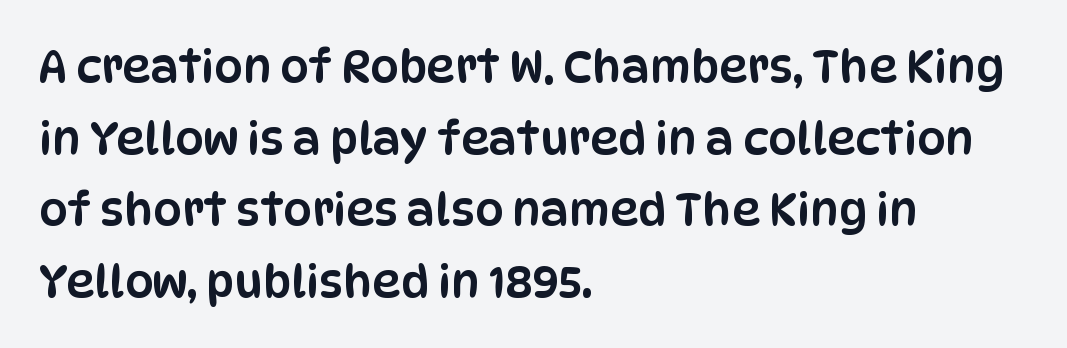
The image shows 45 px condensed sans-serif type, upright; set left-aligned, normal line spacing (1.59x), normal letter spacing, not underlined; low stroke contrast and a large x-height.
